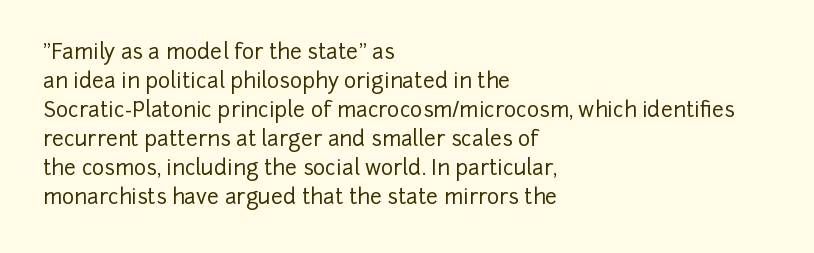
The image shows 21 px text type, upright; set left-aligned, normal line spacing (1.38x), normal letter spacing, not underlined.
